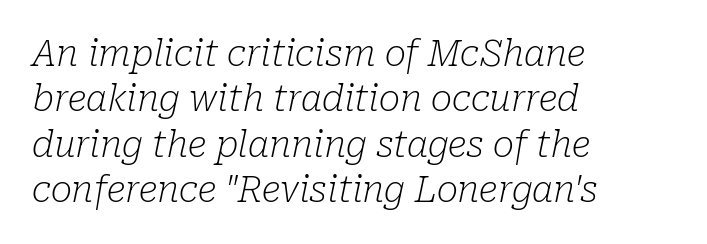
The image shows 36 px light serif type, italic (leaning right); set left-aligned, normal line spacing (1.26x), normal letter spacing, not underlined; low stroke contrast and a medium x-height.
